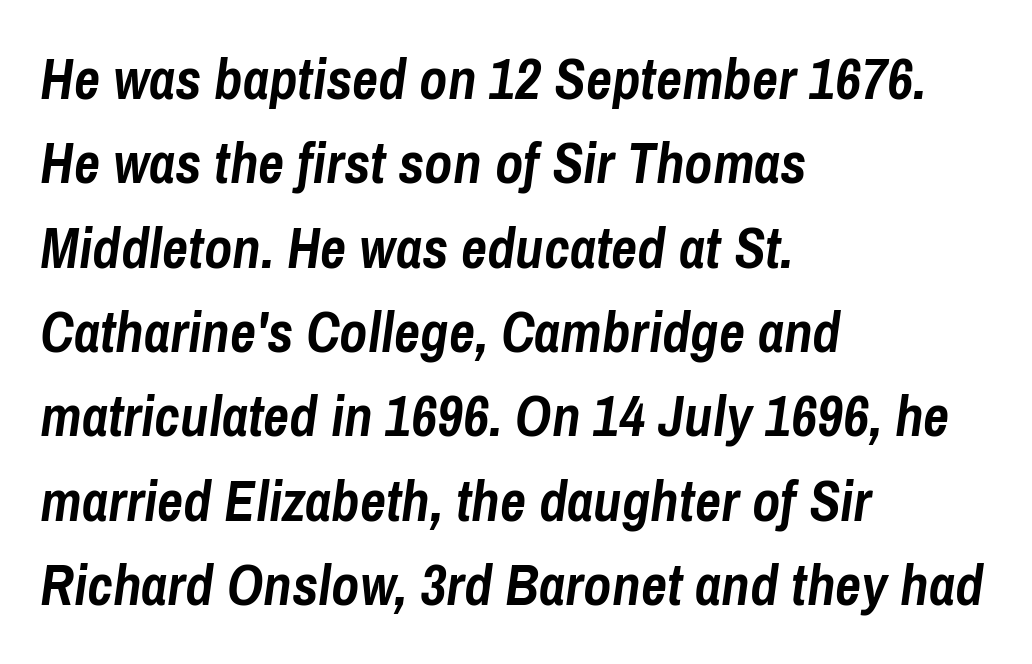
{"italic": "yes", "lean": "right", "slant_degrees": 8, "bold": "yes", "weight": "semibold", "width": "condensed", "stroke_contrast": "low", "x_height": "medium", "monospaced": "no", "underline": "no", "align": "left", "line_spacing": "normal", "line_spacing_ratio": 1.48, "letter_spacing": "normal", "letter_spacing_em": 0.0, "glyph_px": 57}
